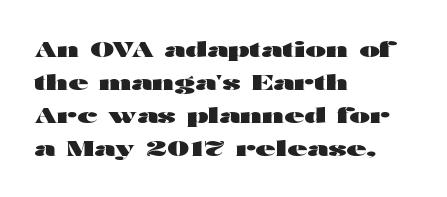
You'd pick this weight for a headline — it's a proper bold. The lettering holds an erect, upright posture throughout. Glance below the letters and you will spot only blank space. Layout note: lines flush left. Characters follow at the spacing the type designer built in. These lines sit exactly where default settings would place them.
